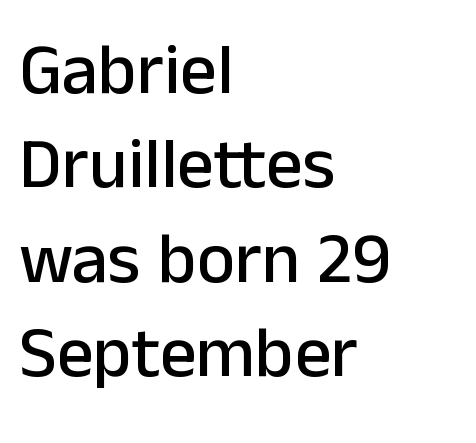
{"serif": "no", "italic": "no", "width": "normal", "stroke_contrast": "low", "x_height": "medium", "monospaced": "no", "underline": "no", "align": "left", "line_spacing": "normal", "line_spacing_ratio": 1.31, "letter_spacing": "normal", "letter_spacing_em": 0.0, "glyph_px": 72}
